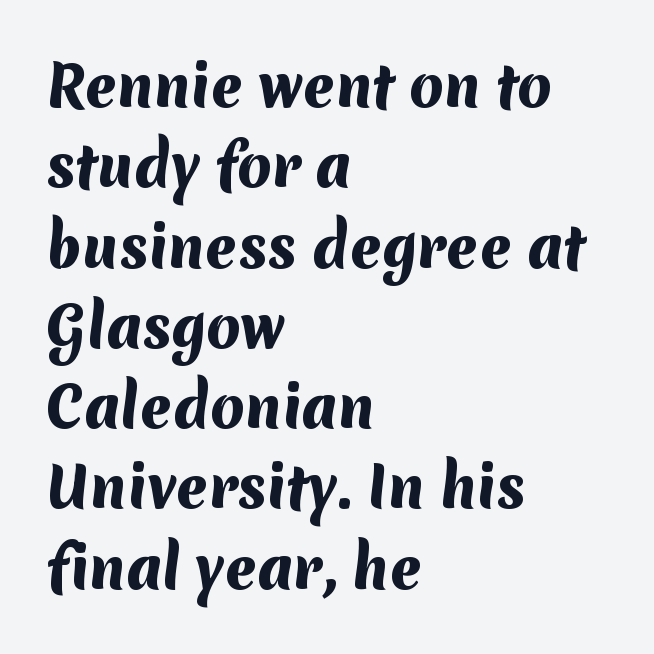
The image shows 55 px heavy sans-serif type; set left-aligned, normal line spacing (1.46x), normal letter spacing, not underlined; medium stroke contrast and a medium x-height.
